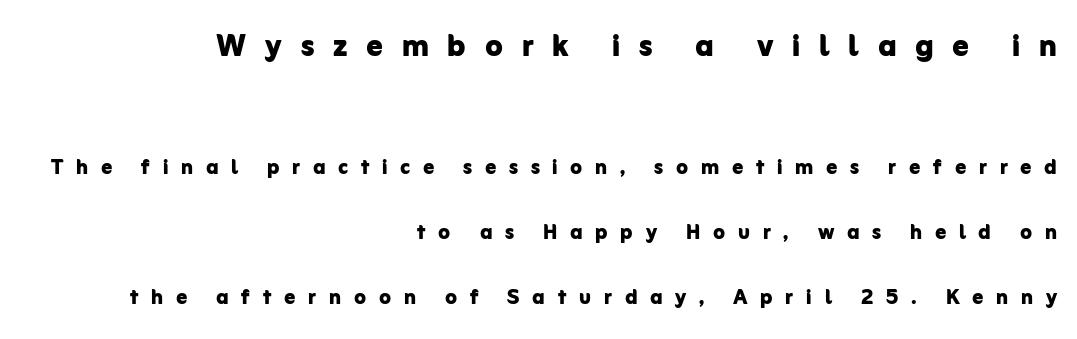
You could not count columns in this text — the font is proportionally spaced. Look at the stroke-to-counter ratio: heavy, a bold. When letters stand straight like this, we call the style roman or upright. The lines are spread far apart with generous leading. The characters display no serif detailing; their extremities are plain.
